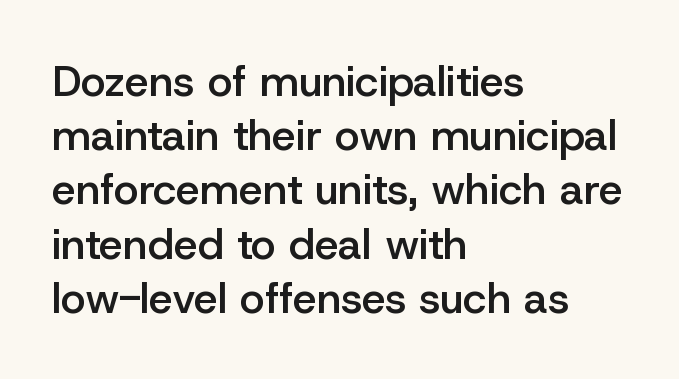
The image shows 43 px semibold sans-serif type, upright; set left-aligned, normal line spacing (1.26x), normal letter spacing, not underlined; low stroke contrast and a medium x-height.
